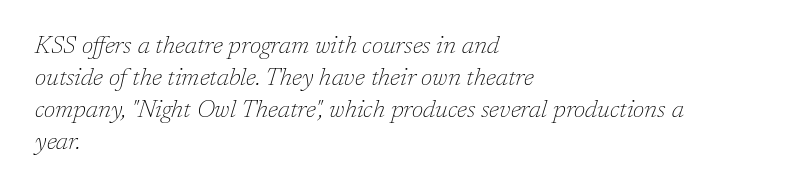
{"italic": "yes", "lean": "right", "slant_degrees": 17, "bold": "no", "underline": "no", "align": "left", "line_spacing": "normal", "line_spacing_ratio": 1.33, "letter_spacing": "normal", "letter_spacing_em": 0.0, "glyph_px": 24}
